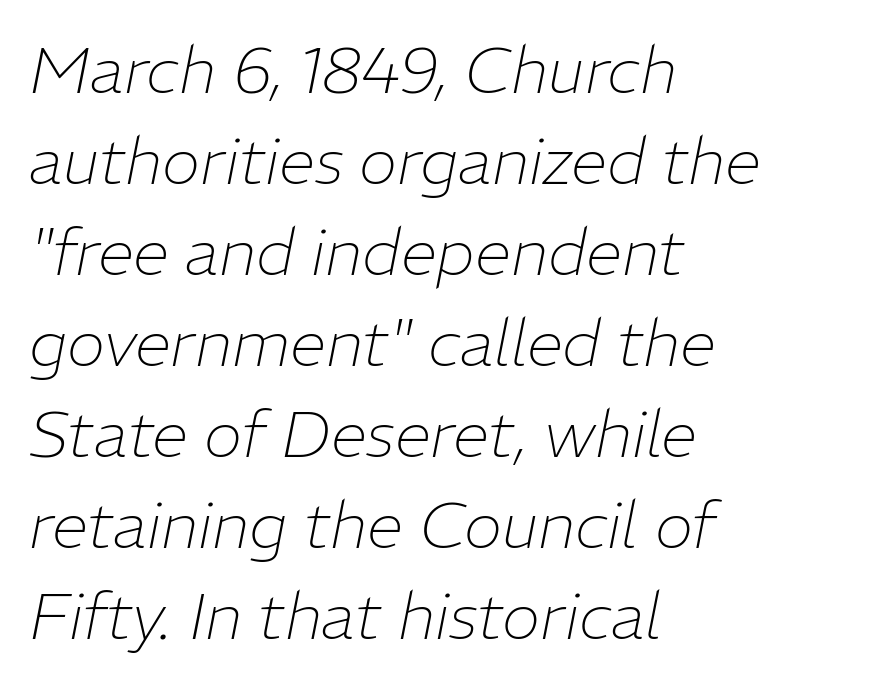
{"italic": "yes", "lean": "right", "slant_degrees": 11, "bold": "no", "weight": "thin", "width": "normal", "stroke_contrast": "low", "x_height": "medium", "monospaced": "no", "underline": "no", "align": "left", "line_spacing": "normal", "line_spacing_ratio": 1.4, "letter_spacing": "normal", "letter_spacing_em": 0.0, "glyph_px": 65}
